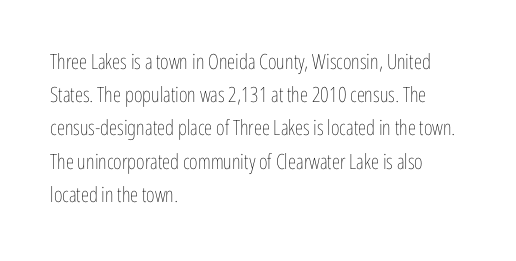
{"italic": "no", "bold": "no", "underline": "no", "align": "left", "line_spacing": "normal", "line_spacing_ratio": 1.58, "letter_spacing": "normal", "letter_spacing_em": 0.0, "glyph_px": 21}
